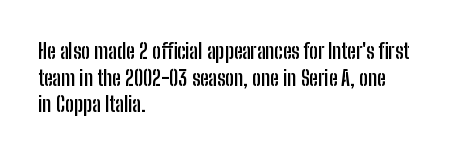
Q: Is the text bold? A: Yes.
Q: Is the text italic (slanted)? A: No, it is upright.
Q: Is the text underlined? A: No.
Q: How is the paragraph aligned? A: Left-aligned.
Q: Is the spacing between letters normal or unusually wide? A: Normal.
Q: Is the spacing between lines tight, normal or loose? A: Normal.
